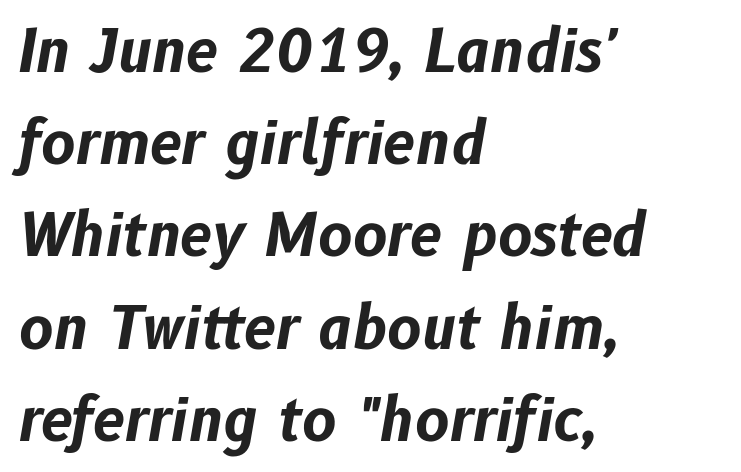
The image shows 58 px bold type, italic (leaning right); set left-aligned, normal line spacing (1.59x), normal letter spacing, not underlined; low stroke contrast and a medium x-height.
